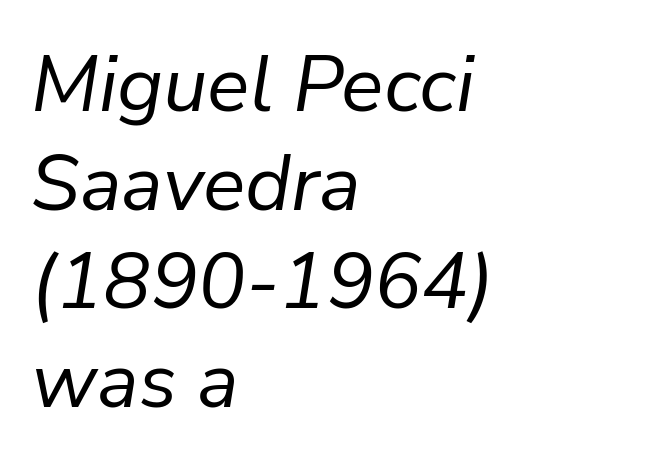
Proportional: the letters do not fall into vertical columns. Default kerning and tracking; the words read as compact shapes. Descenders hang freely into open space. Ink coverage per letter is moderate at most. Alignment: flush left.
